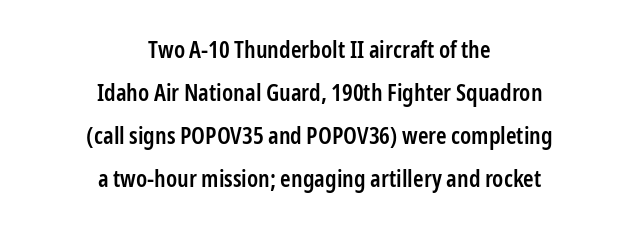
The specimen reads as upright at a glance. Descenders hang freely into open space. The tracking reads as untouched default to a designer's eye. A fair bit of extra ink — the face is semibold, not bold. The lines in this sample share a center point and differ in where they start and stop.
